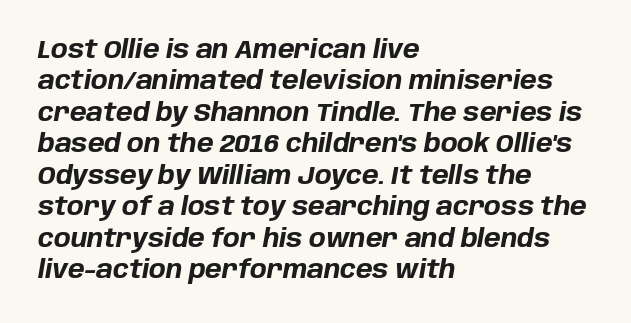
The image shows 25 px bold type, italic (leaning right); set left-aligned, normal line spacing (1.26x), normal letter spacing, not underlined.
